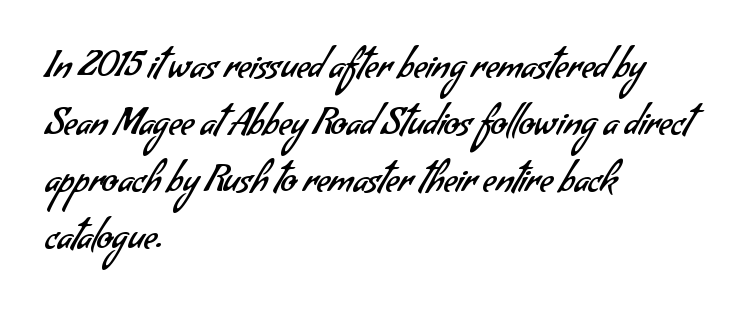
{"serif": "no", "bold": "no", "weight": "regular", "width": "normal", "stroke_contrast": "low", "x_height": "small", "monospaced": "no", "underline": "no", "align": "left", "line_spacing": "normal", "line_spacing_ratio": 1.58, "letter_spacing": "normal", "letter_spacing_em": 0.0, "glyph_px": 36}
